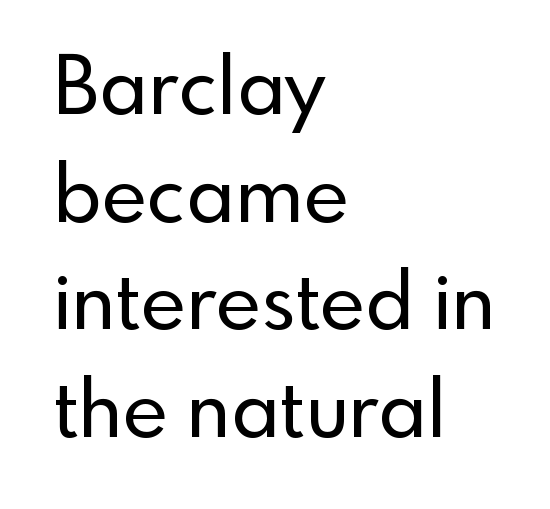
Q: Is the text italic (slanted)? A: No, it is upright.
Q: Is the typeface a serif or a sans-serif typeface? A: Sans-serif.
Q: Is the text underlined? A: No.
Q: How is the paragraph aligned? A: Left-aligned.
Q: Is the spacing between letters normal or unusually wide? A: Normal.
Q: Is the spacing between lines tight, normal or loose? A: Normal.
Q: Width (condensed, normal, or wide)? A: Normal.
Q: x-height? A: Small.
Q: Monospaced? A: No.
